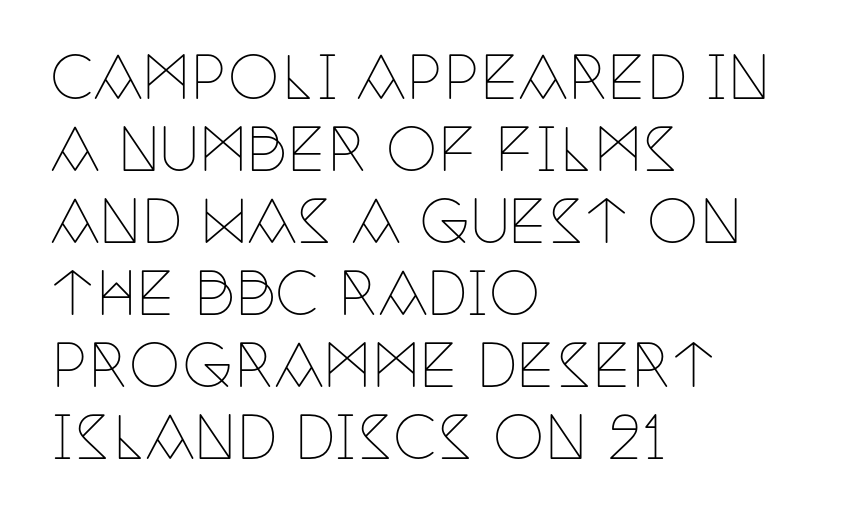
The image shows 58 px thin, condensed serif type, upright; set left-aligned, line spacing 1.24x, normal letter spacing, not underlined; low stroke contrast and a large x-height.
